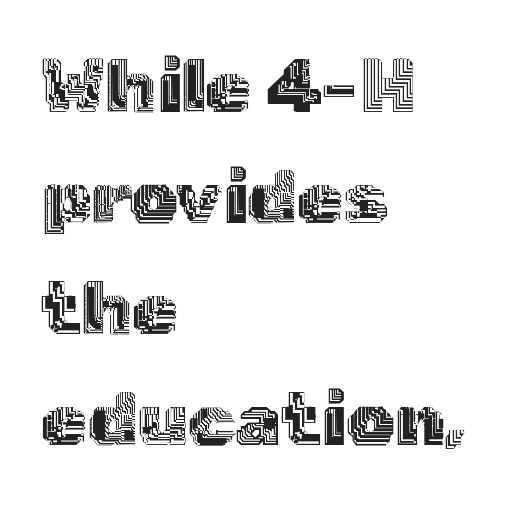
The image shows 75 px text type, upright; set left-aligned, normal line spacing (1.48x), normal letter spacing, not underlined; a medium x-height.
